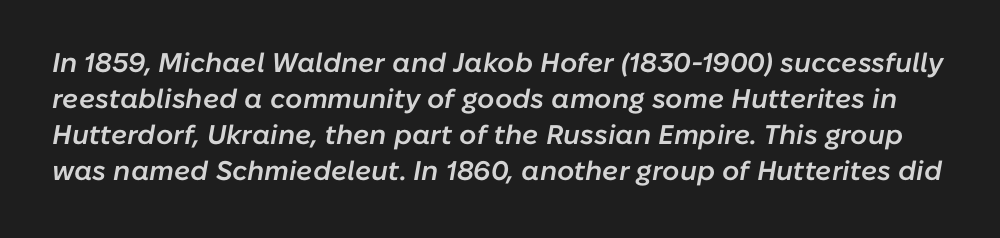
Q: Is the text bold? A: Semi-bold.
Q: Is the text italic (slanted)? A: Yes, it leans right by about 10 degrees.
Q: Is the text underlined? A: No.
Q: Is the spacing between letters normal or unusually wide? A: Normal.
Q: Is the spacing between lines tight, normal or loose? A: Normal.
